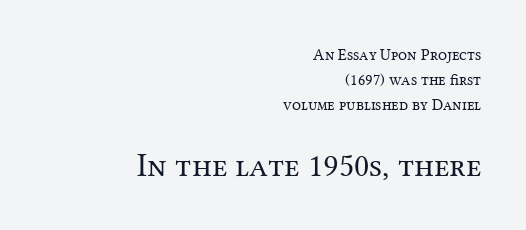
Q: Is the text bold? A: No.
Q: Is the text italic (slanted)? A: No, it is upright.
Q: Is the typeface a serif or a sans-serif typeface? A: Serif.
Q: Is the text underlined? A: No.
Q: How is the paragraph aligned? A: Right-aligned.
Q: Is the spacing between letters normal or unusually wide? A: Normal.
Q: Is the spacing between lines tight, normal or loose? A: Normal.
Q: Which block of text is set in a larger size, the first (top) or the second (bottom)? A: The second (bottom) one.
Q: Width (condensed, normal, or wide)? A: Normal.
Q: Stroke contrast? A: Medium.
Q: x-height? A: Medium.
Q: Monospaced? A: No.
